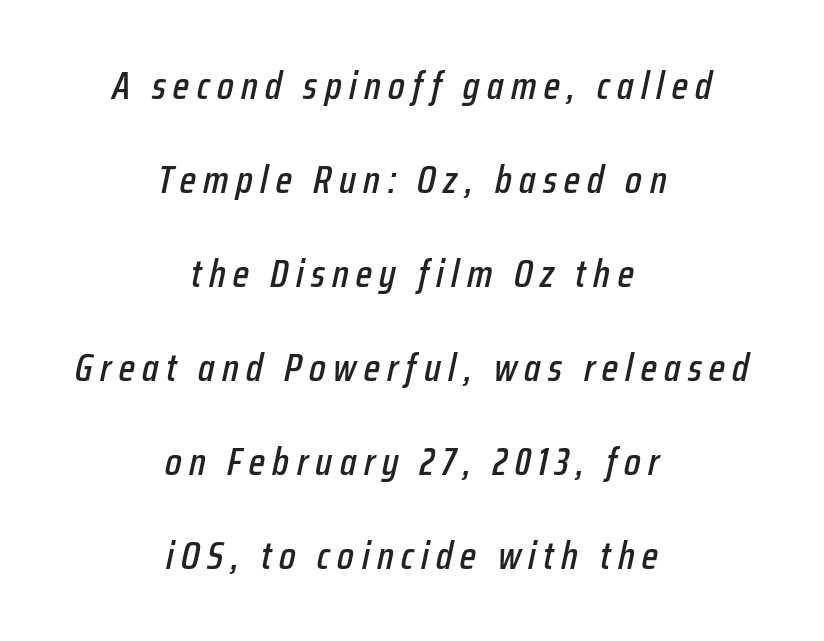
The image shows 39 px condensed type, italic (leaning right); set centered, loose line spacing (2.41x), not underlined; low stroke contrast and a medium x-height.
